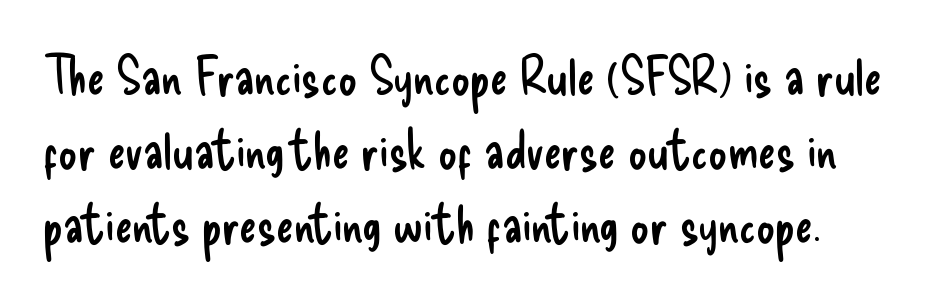
{"serif": "no", "italic": "no", "bold": "no", "weight": "regular", "width": "condensed", "stroke_contrast": "low", "x_height": "small", "monospaced": "no", "underline": "no", "line_spacing": "normal", "line_spacing_ratio": 1.42, "letter_spacing": "normal", "letter_spacing_em": 0.0, "glyph_px": 52}
